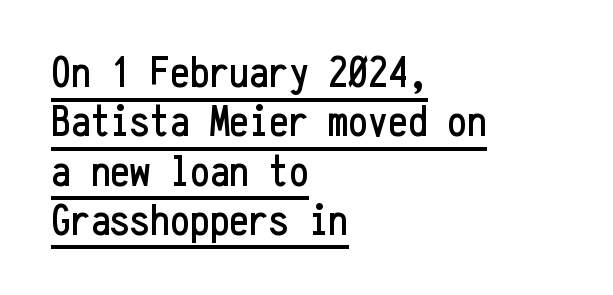
The image shows 44 px condensed sans-serif type, upright, monospaced; set left-aligned, tight line spacing (1.12x), normal letter spacing, underlined; low stroke contrast and a medium x-height.
